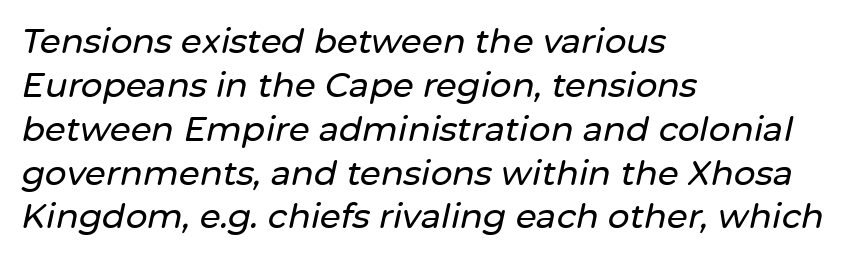
Q: Is the text italic (slanted)? A: Yes, it leans right by about 12 degrees.
Q: Is the text underlined? A: No.
Q: How is the paragraph aligned? A: Left-aligned.
Q: Is the spacing between letters normal or unusually wide? A: Normal.
Q: Is the spacing between lines tight, normal or loose? A: Normal.
Q: Width (condensed, normal, or wide)? A: Normal.
Q: Stroke contrast? A: Low.
Q: x-height? A: Medium.
Q: Monospaced? A: No.
